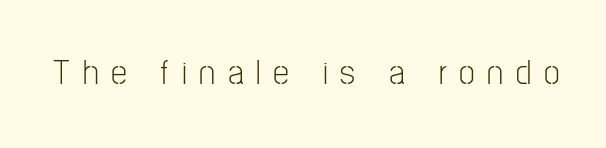
The image shows 36 px light, condensed sans-serif type, upright; set unusually wide letter spacing (+0.35 em), not underlined; low stroke contrast and a medium x-height.
